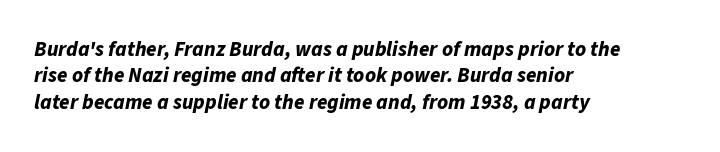
The image shows 21 px bold type, italic (leaning right); set left-aligned, normal line spacing (1.26x), normal letter spacing, not underlined.
